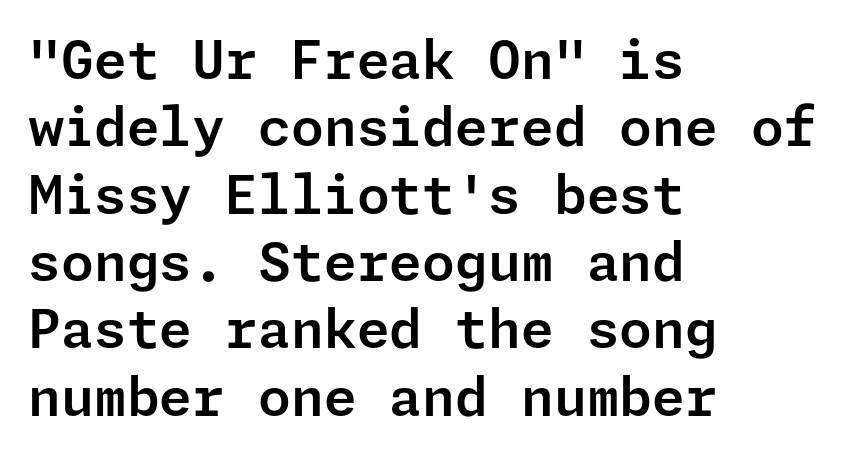
{"serif": "no", "italic": "no", "width": "normal", "stroke_contrast": "low", "x_height": "medium", "underline": "no", "align": "left", "line_spacing": "normal", "line_spacing_ratio": 1.27, "letter_spacing": "normal", "letter_spacing_em": 0.0, "glyph_px": 53}
